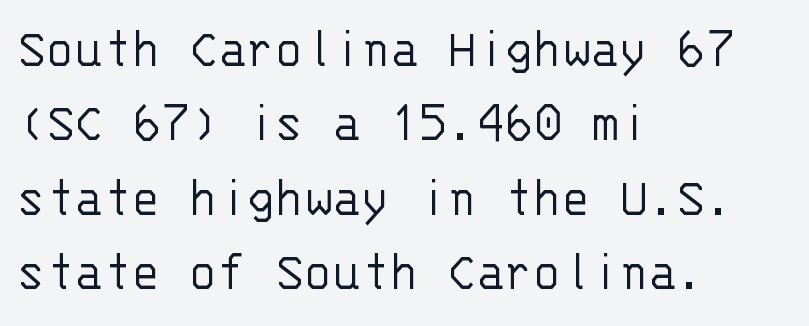
The image shows 59 px light sans-serif type, upright, monospaced; set left-aligned, normal line spacing (1.26x), normal letter spacing, not underlined; low stroke contrast and a large x-height.
